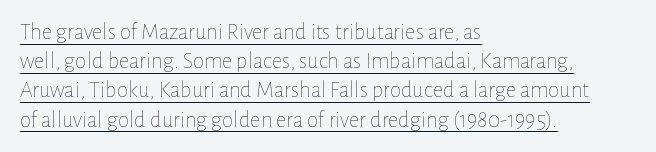
The image shows 23 px text type, upright; set left-aligned, normal line spacing (1.27x), normal letter spacing, underlined.
